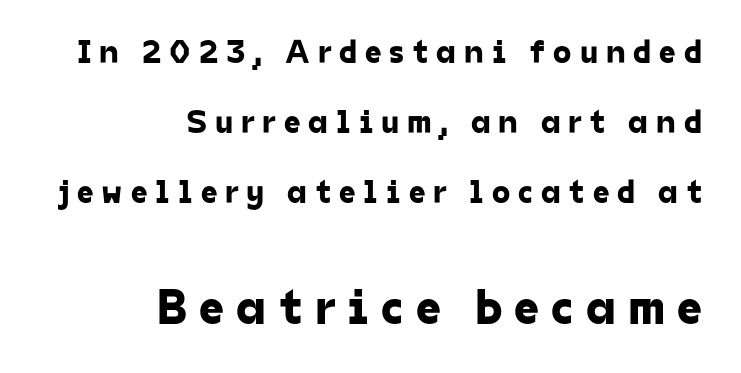
Does extra space separate the letters? Yes, quite a lot of it. The zone under the glyphs is completely vacant. Type size steps up from the first block to the second. Airy leading.
